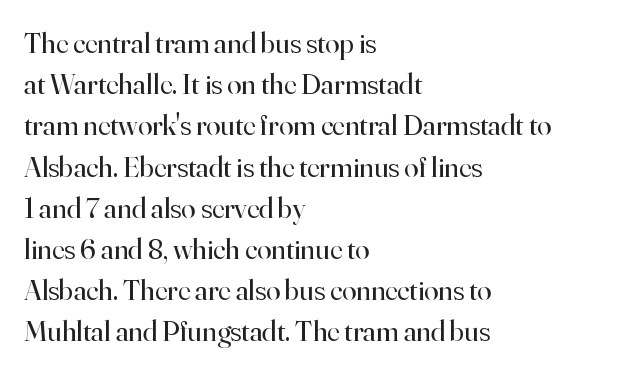
The image shows 29 px regular-weight serif type, upright; set left-aligned, normal line spacing (1.42x), normal letter spacing, not underlined; high stroke contrast and a small x-height.
